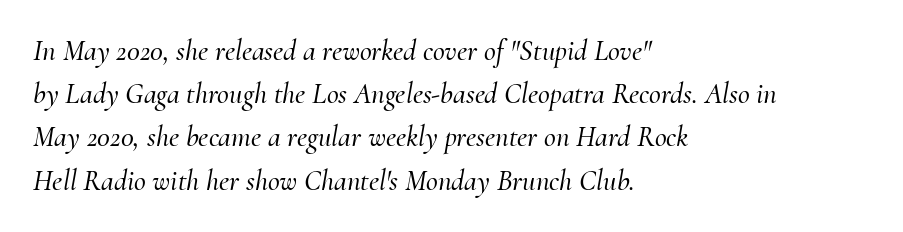
Q: Is the text italic (slanted)? A: Yes, it leans right by about 10 degrees.
Q: Is the typeface a serif or a sans-serif typeface? A: Serif.
Q: Is the text underlined? A: No.
Q: How is the paragraph aligned? A: Left-aligned.
Q: Is the spacing between letters normal or unusually wide? A: Normal.
Q: Is the spacing between lines tight, normal or loose? A: Normal.
Q: Width (condensed, normal, or wide)? A: Normal.
Q: Stroke contrast? A: Medium.
Q: x-height? A: Small.
Q: Monospaced? A: No.
